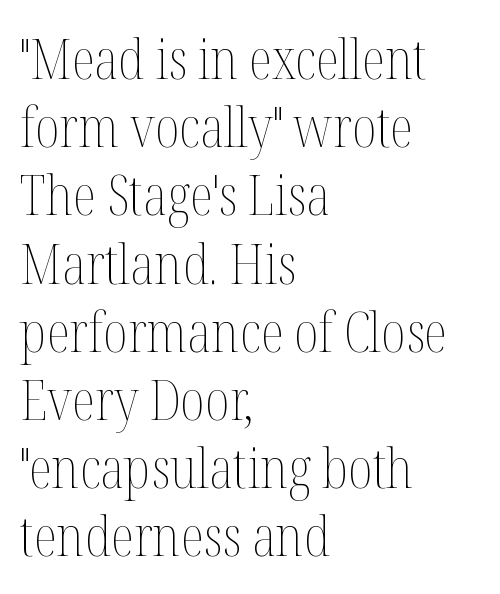
{"italic": "no", "bold": "no", "weight": "thin", "width": "condensed", "stroke_contrast": "medium", "x_height": "medium", "monospaced": "no", "underline": "no", "align": "left", "line_spacing_ratio": 1.24, "letter_spacing": "normal", "letter_spacing_em": 0.0, "glyph_px": 55}
